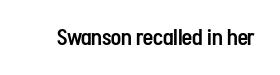
Q: Is the text bold? A: Semi-bold.
Q: Is the text italic (slanted)? A: No, it is upright.
Q: Is the text underlined? A: No.
Q: Is the spacing between letters normal or unusually wide? A: Normal.
